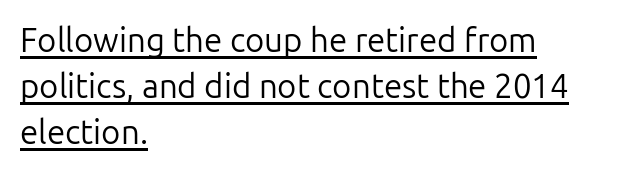
{"serif": "no", "italic": "no", "bold": "no", "weight": "regular", "width": "normal", "stroke_contrast": "low", "x_height": "medium", "monospaced": "no", "underline": "yes", "align": "left", "line_spacing": "normal", "line_spacing_ratio": 1.39, "letter_spacing": "normal", "letter_spacing_em": 0.0, "glyph_px": 33}
